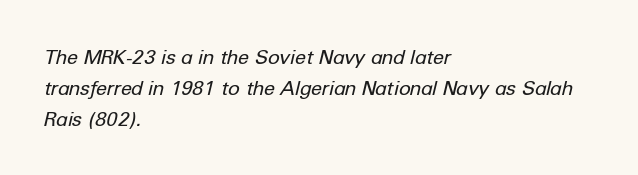
Q: Is the text bold? A: No.
Q: Is the text italic (slanted)? A: Yes, it leans right by about 12 degrees.
Q: Is the text underlined? A: No.
Q: How is the paragraph aligned? A: Left-aligned.
Q: Is the spacing between letters normal or unusually wide? A: Normal.
Q: Is the spacing between lines tight, normal or loose? A: Normal.
